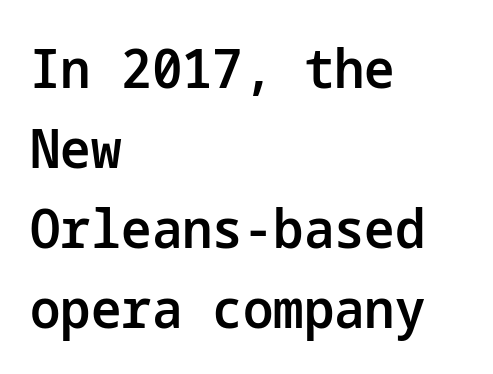
{"serif": "no", "italic": "no", "bold": "semi", "weight": "semibold", "width": "normal", "stroke_contrast": "low", "x_height": "medium", "underline": "no", "align": "left", "line_spacing": "normal", "line_spacing_ratio": 1.48, "letter_spacing": "normal", "letter_spacing_em": 0.0, "glyph_px": 54}
